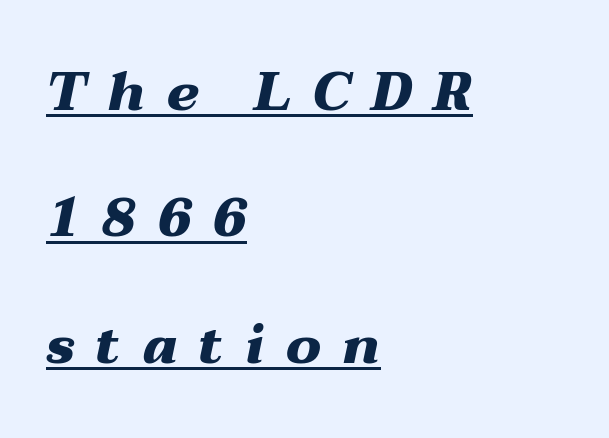
{"italic": "yes", "lean": "right", "slant_degrees": 12, "bold": "yes", "weight": "heavy", "width": "wide", "stroke_contrast": "medium", "x_height": "medium", "monospaced": "no", "underline": "yes", "align": "left", "line_spacing": "loose", "line_spacing_ratio": 2.34, "letter_spacing": "wide", "letter_spacing_em": 0.39, "glyph_px": 54}
